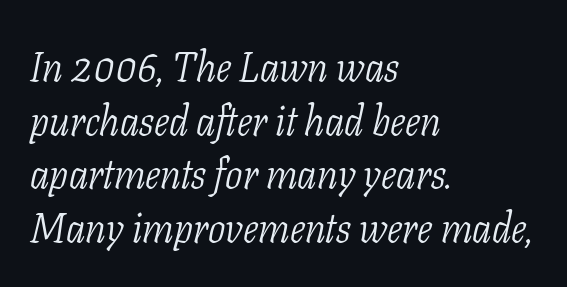
This sample keeps an unexceptional amount of space between lines. Compared with typical body copy, the letter spacing here is the same. Ink coverage per letter is moderate at most. Tall strokes in this sample are angled rather than plumb. The setting favours the left margin, as ordinary paragraphs usually do.
